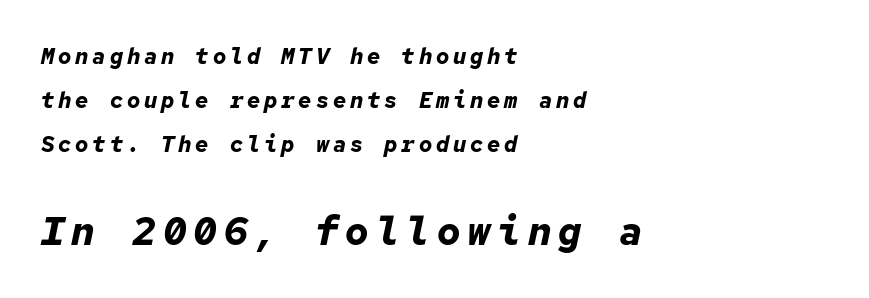
Monospaced: the letters line up in strict vertical columns. How heavy is the stroke? Heavy — this is a bold. This block would shrink considerably if given ordinary leading; it's expanded now. Character size in the trailing block exceeds that of the leading block. Only glyphs here, with clear space below each row.
